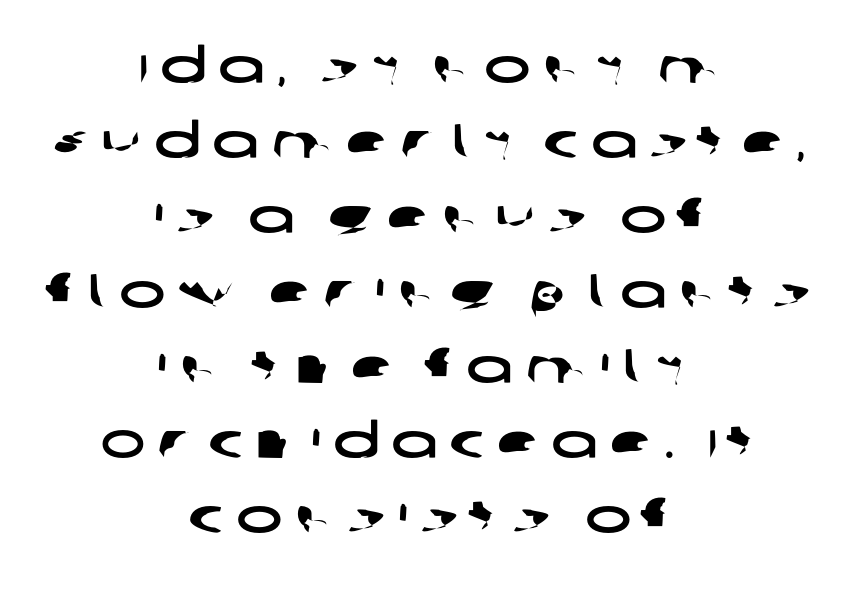
Q: Is the typeface a serif or a sans-serif typeface? A: Sans-serif.
Q: Is the text underlined? A: No.
Q: How is the paragraph aligned? A: Centered.
Q: Is the spacing between letters normal or unusually wide? A: Unusually wide.
Q: Is the spacing between lines tight, normal or loose? A: Normal.
Q: Width (condensed, normal, or wide)? A: Wide.
Q: Stroke contrast? A: Low.
Q: x-height? A: Large.
Q: Monospaced? A: No.
